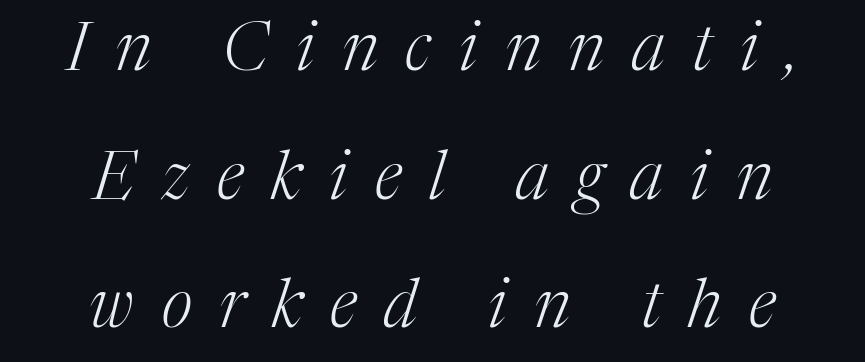
Q: Is the text bold? A: No.
Q: Is the text italic (slanted)? A: Yes, it leans right by about 17 degrees.
Q: Is the typeface a serif or a sans-serif typeface? A: Serif.
Q: Is the text underlined? A: No.
Q: How is the paragraph aligned? A: Centered.
Q: Is the spacing between letters normal or unusually wide? A: Unusually wide.
Q: Is the spacing between lines tight, normal or loose? A: Loose.
Q: Width (condensed, normal, or wide)? A: Normal.
Q: Stroke contrast? A: Medium.
Q: x-height? A: Medium.
Q: Monospaced? A: No.
